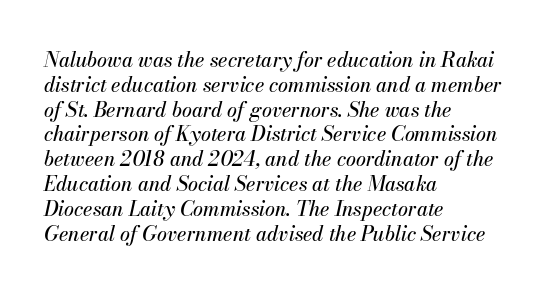
{"italic": "yes", "lean": "right", "slant_degrees": 13, "underline": "no", "align": "left", "line_spacing_ratio": 1.24, "letter_spacing": "normal", "letter_spacing_em": 0.0, "glyph_px": 20}
